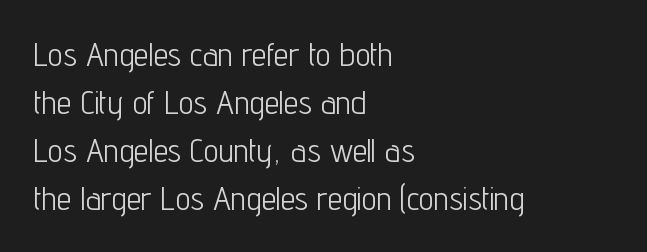
{"serif": "no", "italic": "no", "bold": "no", "weight": "light", "width": "condensed", "stroke_contrast": "low", "x_height": "medium", "monospaced": "no", "underline": "no", "align": "left", "line_spacing": "normal", "line_spacing_ratio": 1.45, "letter_spacing": "normal", "letter_spacing_em": 0.0, "glyph_px": 33}
